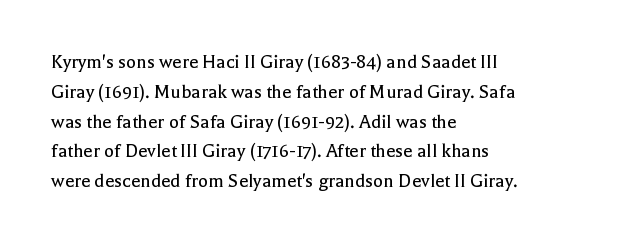
{"italic": "no", "bold": "no", "underline": "no", "align": "left", "line_spacing": "normal", "line_spacing_ratio": 1.42, "letter_spacing": "normal", "letter_spacing_em": 0.0, "glyph_px": 21}
